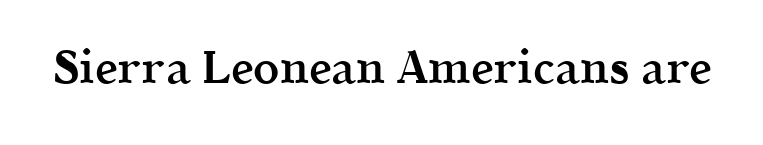
You could call the tracking neutral — neither tight nor loose. Quick note: underline off. Looks like regular typesetting: each glyph gets only the width it needs. A serif font was chosen for this passage. Each glyph is drawn with semibold strokes, heavier than normal yet not fully bold. Upright lettering throughout.
